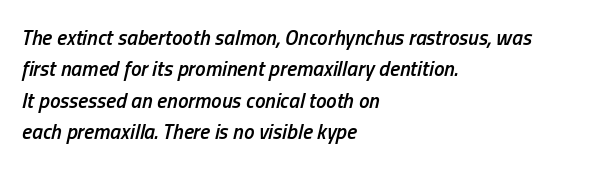
Q: Is the text bold? A: Semi-bold.
Q: Is the text italic (slanted)? A: Yes, it leans right by about 13 degrees.
Q: Is the text underlined? A: No.
Q: How is the paragraph aligned? A: Left-aligned.
Q: Is the spacing between letters normal or unusually wide? A: Normal.
Q: Is the spacing between lines tight, normal or loose? A: Normal.
